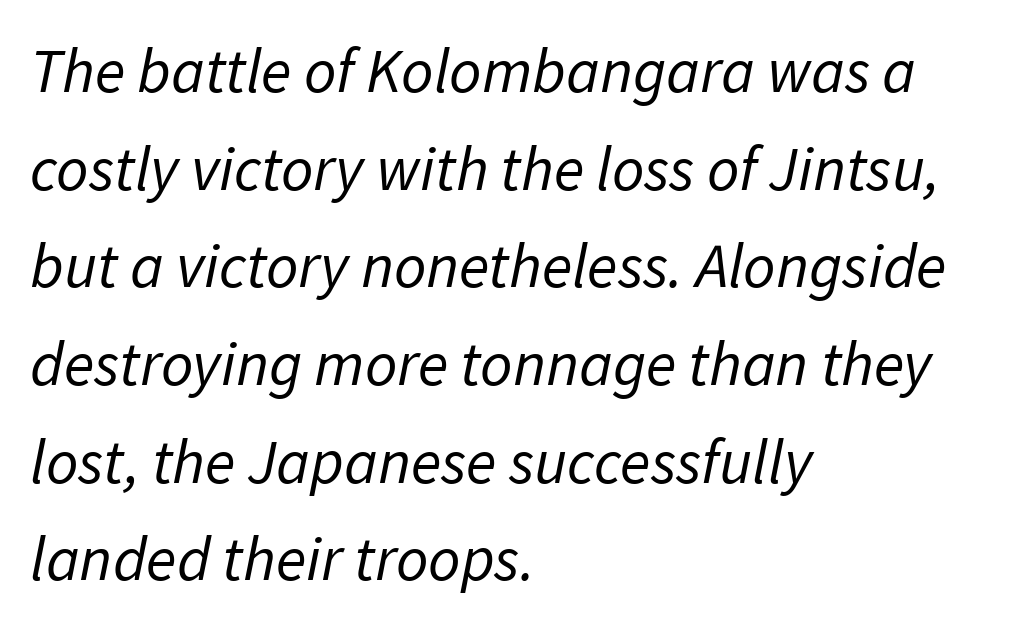
{"serif": "no", "bold": "no", "weight": "regular", "width": "normal", "stroke_contrast": "low", "x_height": "medium", "monospaced": "no", "underline": "no", "align": "left", "line_spacing": "normal", "line_spacing_ratio": 1.55, "letter_spacing": "normal", "letter_spacing_em": 0.0, "glyph_px": 63}
